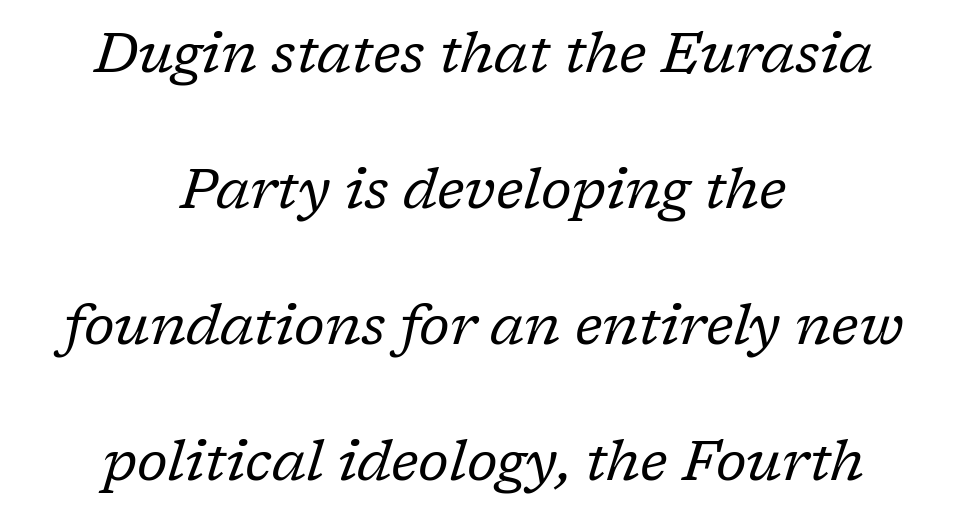
The image shows 56 px regular-weight serif type, italic (leaning right); set centered, loose line spacing (2.43x), normal letter spacing, not underlined; low stroke contrast and a medium x-height.
